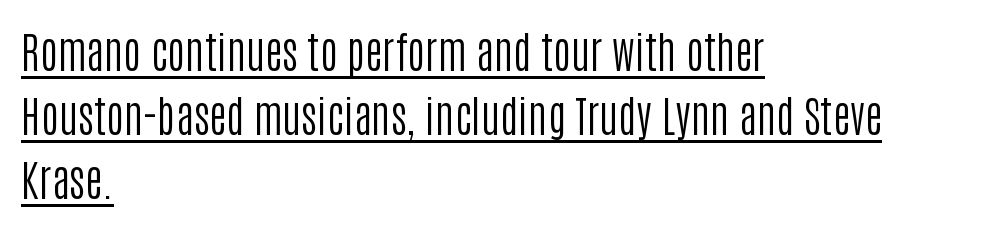
{"serif": "no", "italic": "no", "bold": "no", "weight": "regular", "width": "condensed", "stroke_contrast": "low", "x_height": "large", "monospaced": "no", "underline": "yes", "align": "left", "line_spacing": "normal", "line_spacing_ratio": 1.49, "letter_spacing": "normal", "letter_spacing_em": 0.0, "glyph_px": 43}
